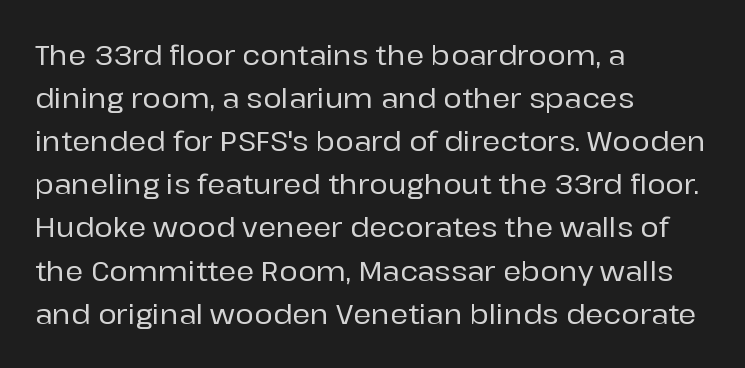
Q: Is the text italic (slanted)? A: No, it is upright.
Q: Is the typeface a serif or a sans-serif typeface? A: Sans-serif.
Q: Is the text underlined? A: No.
Q: How is the paragraph aligned? A: Left-aligned.
Q: Is the spacing between letters normal or unusually wide? A: Normal.
Q: Is the spacing between lines tight, normal or loose? A: Normal.
Q: Width (condensed, normal, or wide)? A: Normal.
Q: Stroke contrast? A: Low.
Q: x-height? A: Medium.
Q: Monospaced? A: No.
